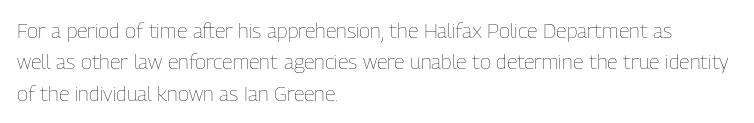
{"italic": "no", "bold": "no", "underline": "no", "align": "left", "line_spacing": "normal", "line_spacing_ratio": 1.5, "letter_spacing": "normal", "letter_spacing_em": 0.0, "glyph_px": 21}
